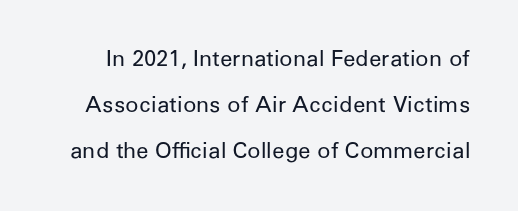
{"italic": "no", "bold": "no", "underline": "no", "line_spacing": "loose", "line_spacing_ratio": 2.08, "letter_spacing": "normal", "letter_spacing_em": 0.0, "glyph_px": 22}
